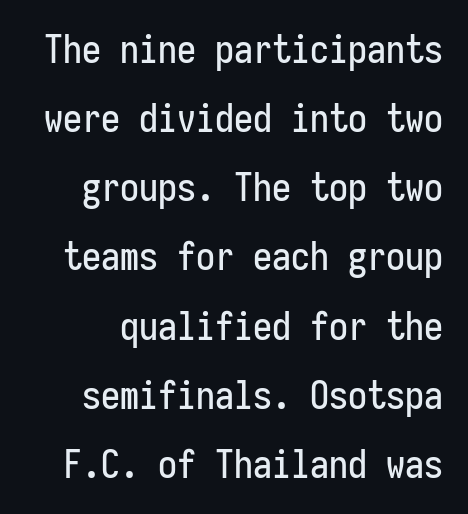
Q: Is the text italic (slanted)? A: No, it is upright.
Q: Is the typeface a serif or a sans-serif typeface? A: Sans-serif.
Q: Is the text underlined? A: No.
Q: Is the spacing between letters normal or unusually wide? A: Normal.
Q: Width (condensed, normal, or wide)? A: Condensed.
Q: Stroke contrast? A: Low.
Q: x-height? A: Medium.
Q: Monospaced? A: Yes.
